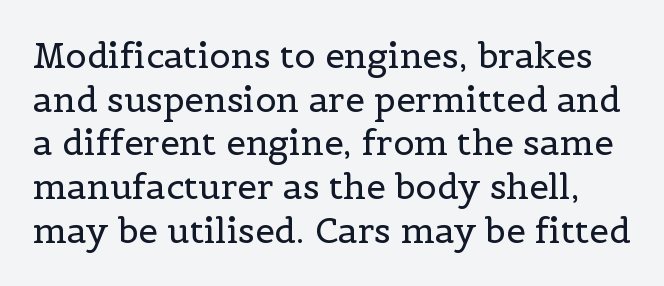
The face used here is seriffed, in the tradition of book romans. Leading matches the norm, producing a regular column. The passage shown is typed in a proportional face where columns would drift. Every stem runs plumb, perpendicular to the baseline. Think standard paragraph weight, or any step lighter than that.
